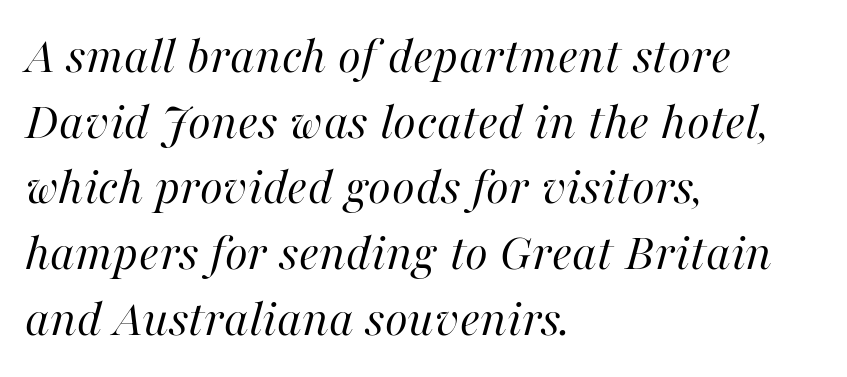
The image shows 53 px regular-weight type, italic (leaning right); set left-aligned, line spacing 1.24x, normal letter spacing, not underlined; high stroke contrast and a medium x-height.
